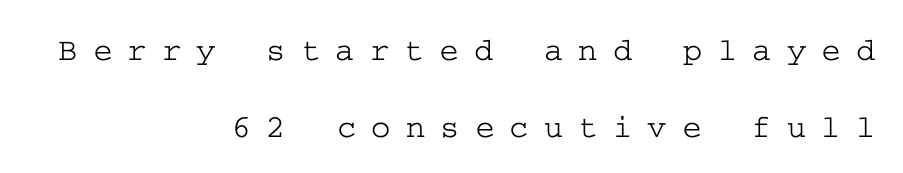
The image shows 33 px wide serif type, upright; set right-aligned, loose line spacing (2.33x), unusually wide letter spacing (+0.46 em), not underlined; low stroke contrast and a medium x-height.
